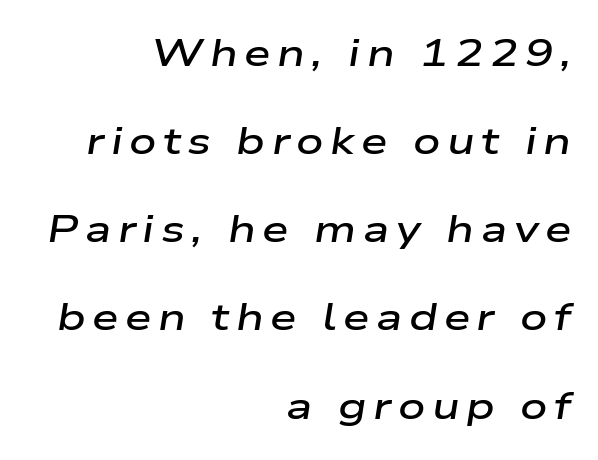
Here the designer chose a conventional face with non-uniform glyph widths. Just letters on the line, the space beneath them empty. Every letter is mildly thick-stroked: semibold rather than bold. This rendering uses right alignment, leaving the left contour irregular. Quick note: italic.
